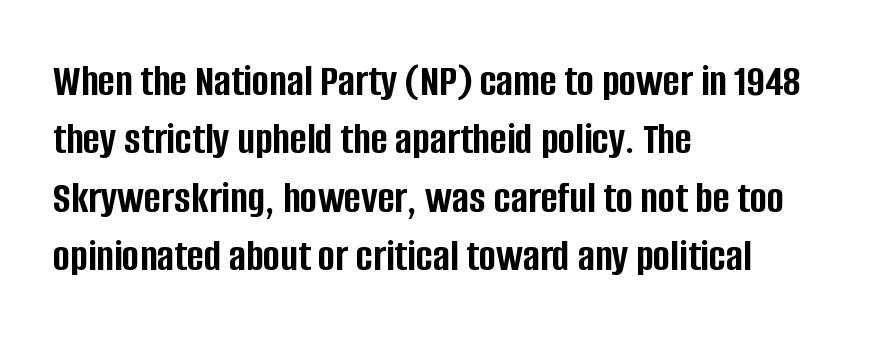
Q: Is the text bold? A: Yes.
Q: Is the text italic (slanted)? A: No, it is upright.
Q: Is the typeface a serif or a sans-serif typeface? A: Sans-serif.
Q: Is the text underlined? A: No.
Q: How is the paragraph aligned? A: Left-aligned.
Q: Is the spacing between letters normal or unusually wide? A: Normal.
Q: Is the spacing between lines tight, normal or loose? A: Normal.
Q: Width (condensed, normal, or wide)? A: Condensed.
Q: Stroke contrast? A: Low.
Q: x-height? A: Large.
Q: Monospaced? A: No.
